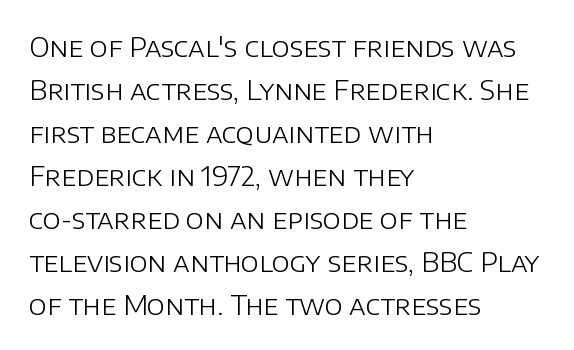
Q: Is the text bold? A: No.
Q: Is the text italic (slanted)? A: No, it is upright.
Q: Is the text underlined? A: No.
Q: How is the paragraph aligned? A: Left-aligned.
Q: Is the spacing between letters normal or unusually wide? A: Normal.
Q: Is the spacing between lines tight, normal or loose? A: Normal.
